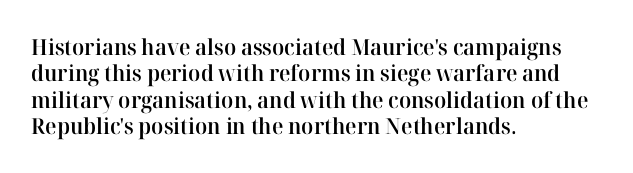
The image shows 22 px text type, upright; set left-aligned, line spacing 1.2x, normal letter spacing, not underlined.
